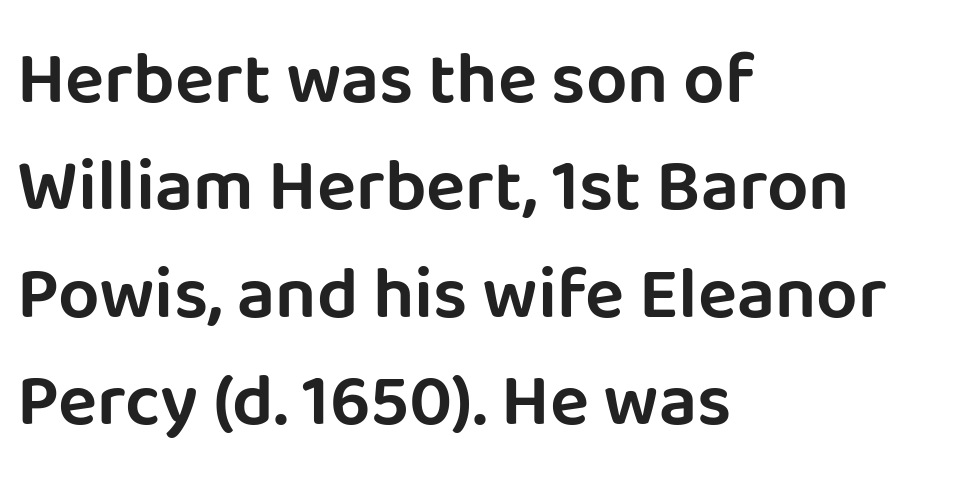
Type style note: lacks serifs. Here the glyphs are tracked normally, forming tight word shapes. The rendering anchors every line to the left-hand side. Every character sits straight up, as roman type does. Descenders are the only things crossing below the line.
